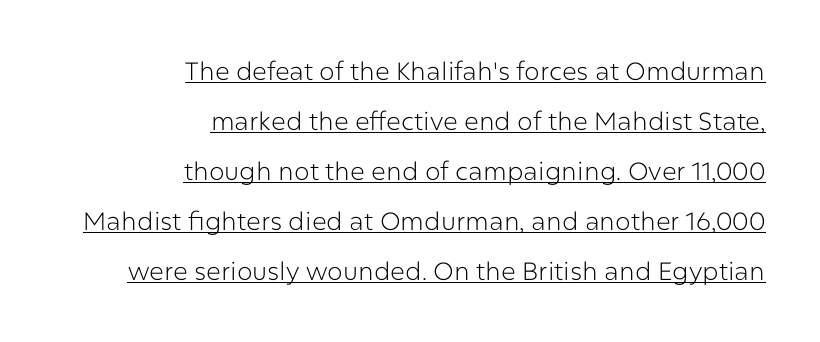
Tall strokes in this sample are plumb rather than angled. Quick note: underline on. A typesetter would call this leading open, well beyond the default. Default kerning and tracking; the words read as compact shapes.
